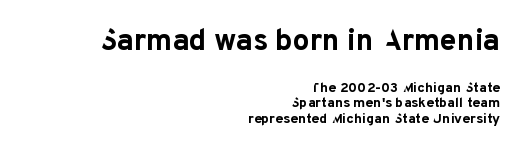
Q: Is the text bold? A: Yes.
Q: Is the text italic (slanted)? A: No, it is upright.
Q: Is the typeface a serif or a sans-serif typeface? A: Sans-serif.
Q: Is the text underlined? A: No.
Q: How is the paragraph aligned? A: Right-aligned.
Q: Is the spacing between letters normal or unusually wide? A: Normal.
Q: Is the spacing between lines tight, normal or loose? A: Tight.
Q: Which block of text is set in a larger size, the first (top) or the second (bottom)? A: The first (top) one.
Q: Width (condensed, normal, or wide)? A: Normal.
Q: Stroke contrast? A: Low.
Q: x-height? A: Medium.
Q: Monospaced? A: No.
